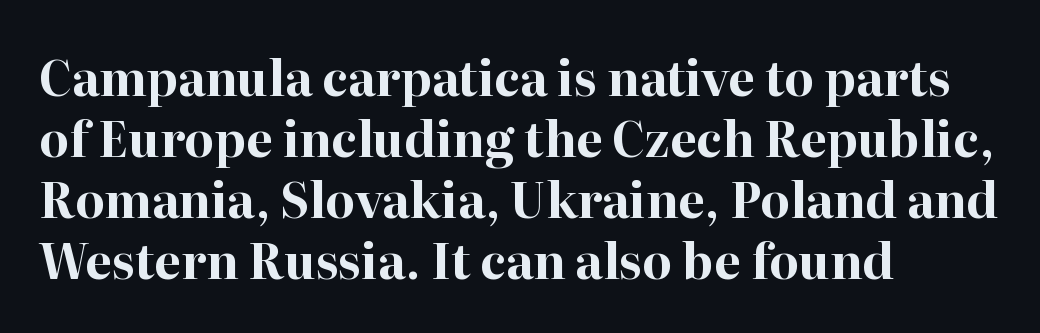
The image shows 48 px bold serif type, upright; set left-aligned, normal line spacing (1.27x), normal letter spacing, not underlined; high stroke contrast and a medium x-height.
